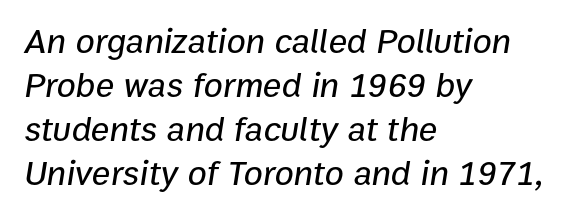
The image shows 35 px text type, italic (leaning right); set left-aligned, normal line spacing (1.26x), normal letter spacing, not underlined; low stroke contrast and a medium x-height.
